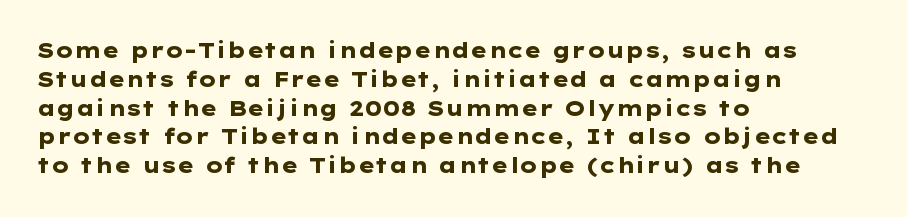
{"italic": "no", "bold": "yes", "underline": "no", "align": "left", "line_spacing": "normal", "line_spacing_ratio": 1.37, "letter_spacing": "normal", "letter_spacing_em": 0.0, "glyph_px": 21}
